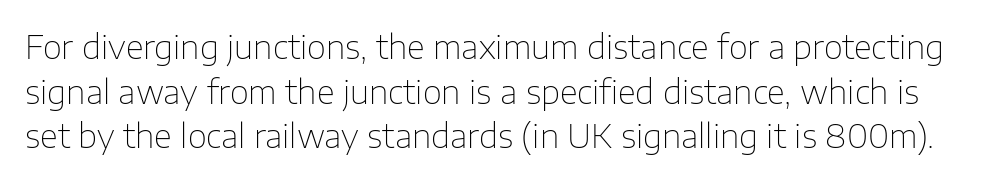
{"serif": "no", "italic": "no", "bold": "no", "weight": "thin", "width": "normal", "stroke_contrast": "low", "x_height": "medium", "monospaced": "no", "underline": "no", "line_spacing": "normal", "line_spacing_ratio": 1.35, "letter_spacing": "normal", "letter_spacing_em": 0.0, "glyph_px": 33}
